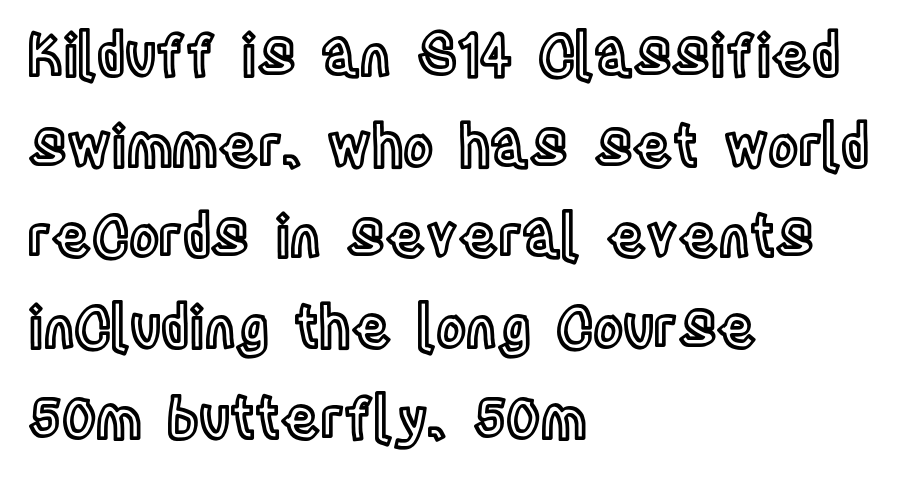
{"italic": "no", "width": "condensed", "x_height": "large", "monospaced": "no", "underline": "no", "align": "left", "line_spacing": "normal", "line_spacing_ratio": 1.59, "letter_spacing": "normal", "letter_spacing_em": 0.0, "glyph_px": 57}
